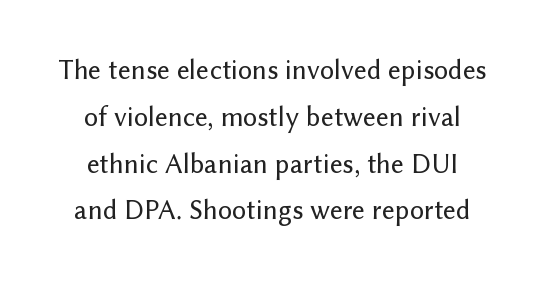
The image shows 28 px sans-serif type, upright; set normal line spacing (1.67x), normal letter spacing, not underlined; low stroke contrast and a medium x-height.
